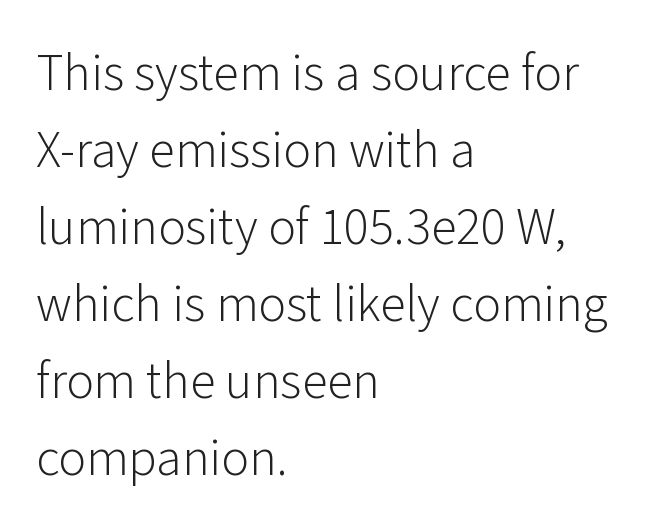
The image shows 52 px light sans-serif type, upright; set left-aligned, normal line spacing (1.48x), normal letter spacing, not underlined; low stroke contrast and a medium x-height.
